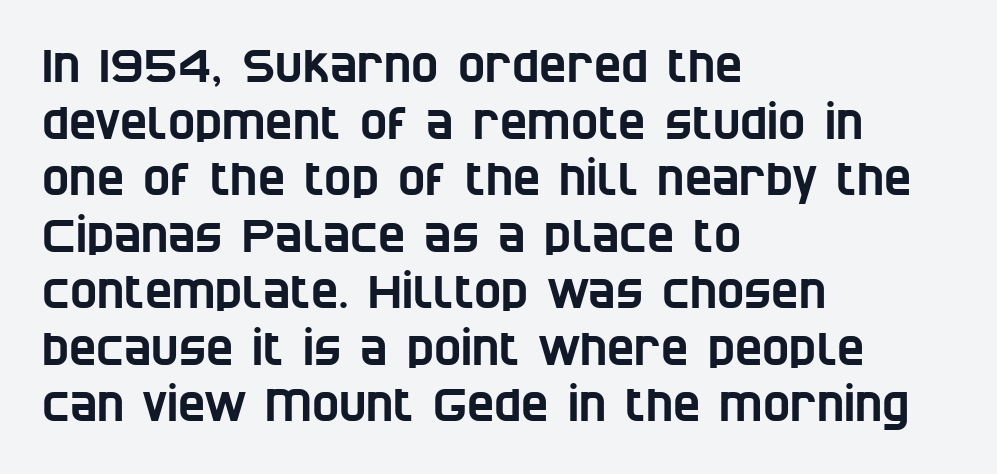
The image shows 46 px condensed sans-serif type; set left-aligned, line spacing 1.23x, normal letter spacing, not underlined; low stroke contrast and a large x-height.
